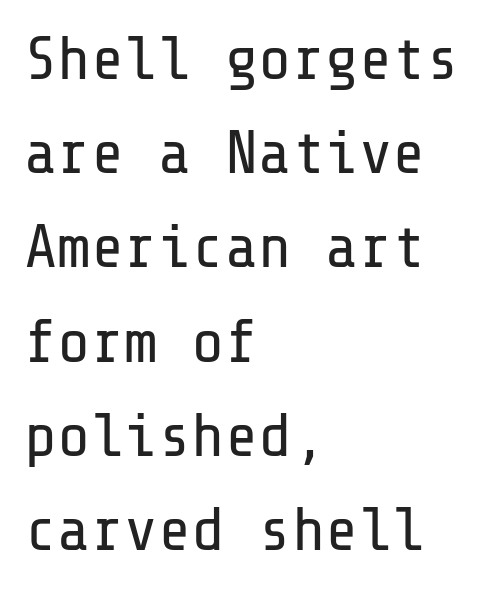
{"serif": "no", "italic": "no", "bold": "no", "weight": "regular", "width": "normal", "stroke_contrast": "low", "x_height": "medium", "underline": "no", "align": "left", "line_spacing": "normal", "line_spacing_ratio": 1.52, "letter_spacing": "normal", "letter_spacing_em": 0.0, "glyph_px": 62}
